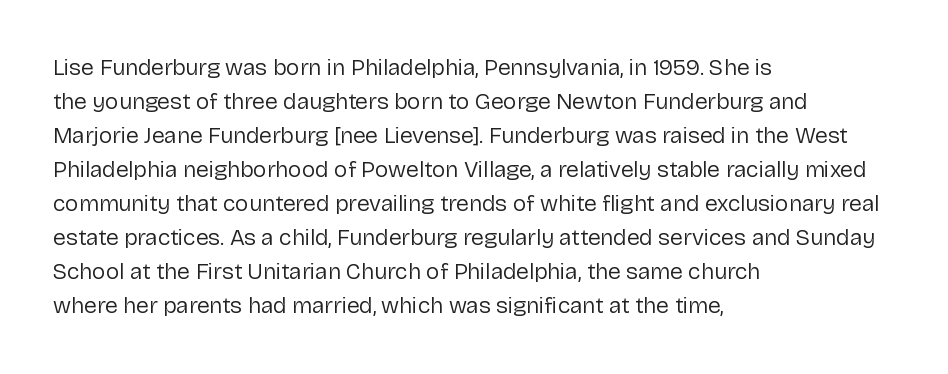
The type sits square on the baseline with zero lean. Stem width sits at or under what a default text font uses. Horizontally, the lines are justified to the leading edge only. This sample keeps an unexceptional amount of space between lines. The space beneath each line is pristine and unruled. There is no visible air inserted between adjacent glyphs.
